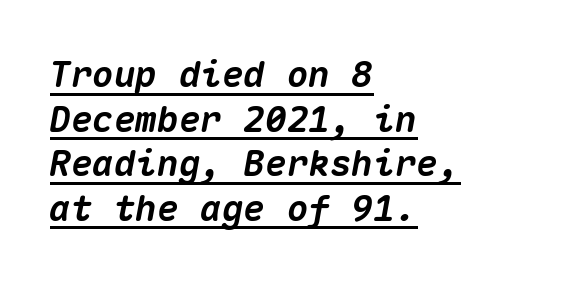
The image shows 36 px heavy type, italic (leaning right), monospaced; set left-aligned, line spacing 1.24x, normal letter spacing, underlined; medium stroke contrast and a medium x-height.
